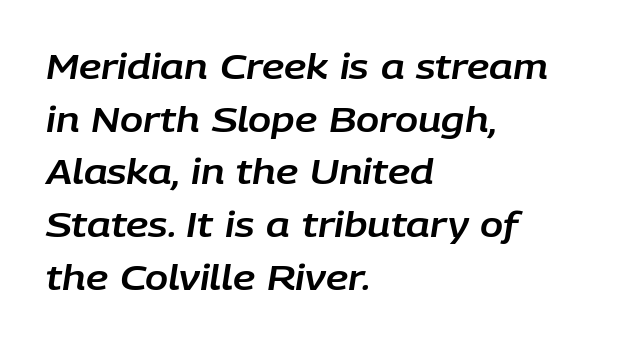
The image shows 34 px text type, italic (leaning right); set left-aligned, normal line spacing (1.55x), normal letter spacing, not underlined; low stroke contrast and a large x-height.
